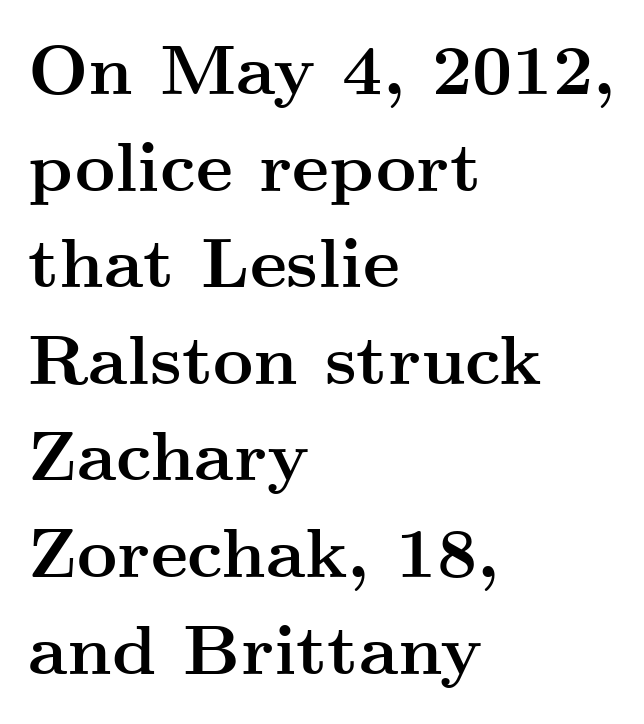
One-word summary of the alignment: left. The face used here is proportionally spaced, like ordinary book or web type. Strong, thick strokes mark this as bold type. Observe the ordinary spacing: letters are neighbours, not strangers.
